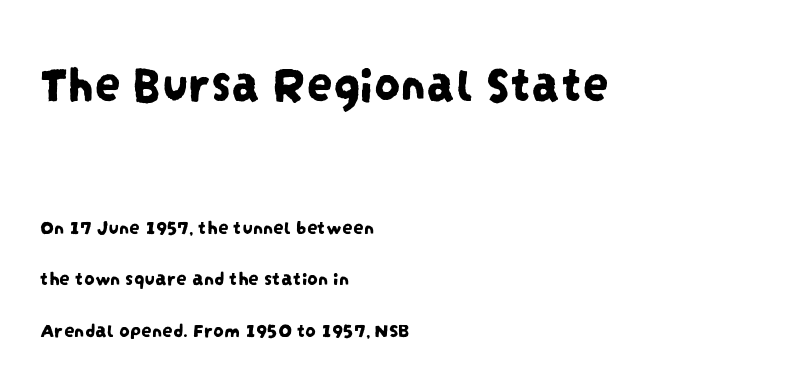
Q: Is the typeface a serif or a sans-serif typeface? A: Sans-serif.
Q: Is the text underlined? A: No.
Q: How is the paragraph aligned? A: Left-aligned.
Q: Is the spacing between letters normal or unusually wide? A: Normal.
Q: Is the spacing between lines tight, normal or loose? A: Loose.
Q: Which block of text is set in a larger size, the first (top) or the second (bottom)? A: The first (top) one.
Q: Width (condensed, normal, or wide)? A: Condensed.
Q: Stroke contrast? A: Low.
Q: x-height? A: Large.
Q: Monospaced? A: No.
